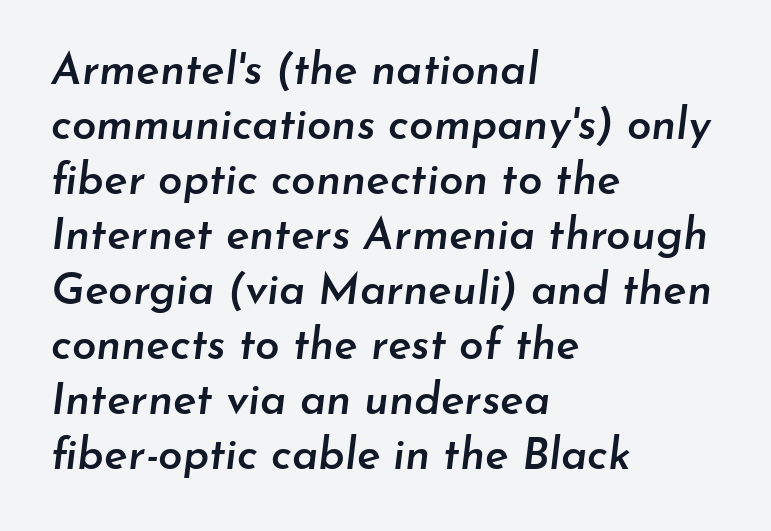
Q: Is the text bold? A: Semi-bold.
Q: Is the text italic (slanted)? A: Yes, it leans right by about 7 degrees.
Q: Is the text underlined? A: No.
Q: How is the paragraph aligned? A: Left-aligned.
Q: Is the spacing between letters normal or unusually wide? A: Normal.
Q: Is the spacing between lines tight, normal or loose? A: Normal.
Q: Width (condensed, normal, or wide)? A: Normal.
Q: Stroke contrast? A: Low.
Q: x-height? A: Small.
Q: Monospaced? A: No.
